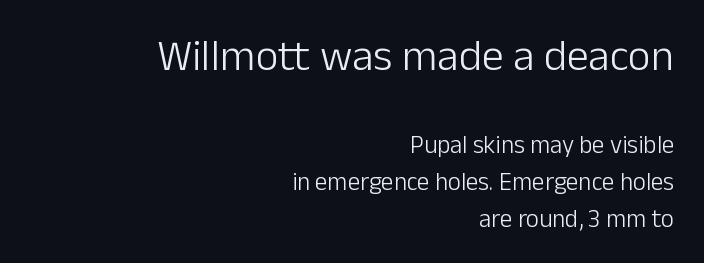
The image shows 44 px light sans-serif type, upright; set right-aligned, normal line spacing (1.48x), normal letter spacing, not underlined; the first (top) block is 1.76x larger; low stroke contrast and a medium x-height.
